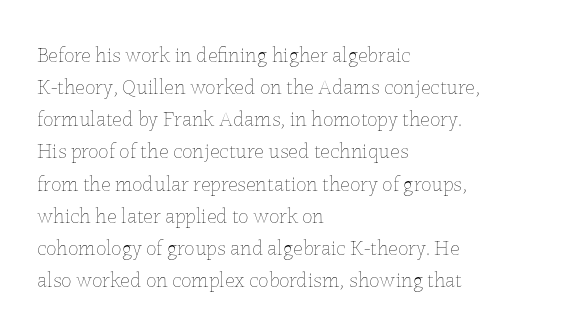
Q: Is the text bold? A: No.
Q: Is the text italic (slanted)? A: No, it is upright.
Q: Is the text underlined? A: No.
Q: How is the paragraph aligned? A: Left-aligned.
Q: Is the spacing between letters normal or unusually wide? A: Normal.
Q: Is the spacing between lines tight, normal or loose? A: Normal.
